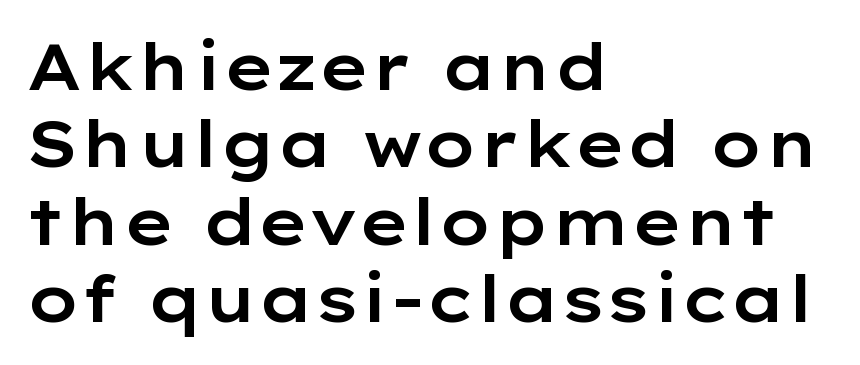
{"serif": "no", "italic": "no", "width": "wide", "stroke_contrast": "low", "x_height": "medium", "monospaced": "no", "underline": "no", "align": "left", "line_spacing_ratio": 1.21, "letter_spacing": "normal", "letter_spacing_em": 0.0, "glyph_px": 64}
